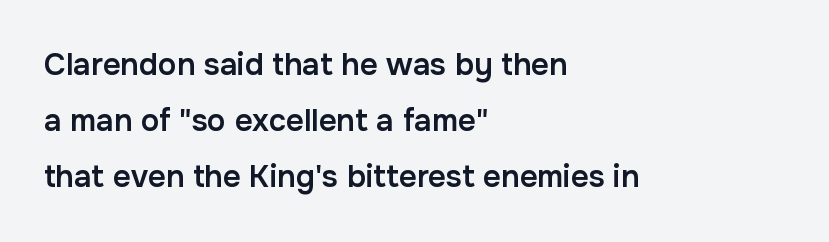
A clean baseline with only descenders dipping below it. Teacher's note: observe the even left margin — that is flush-left alignment. The rendering uses natural spacing where letterforms have individual widths. Typographic density is moderately raised because the face is semibold.
